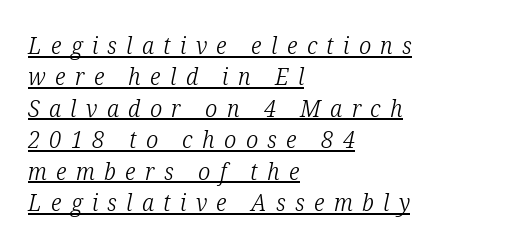
The image shows 24 px text type, italic (leaning right); set left-aligned, normal line spacing (1.31x), unusually wide letter spacing (+0.39 em), underlined.
